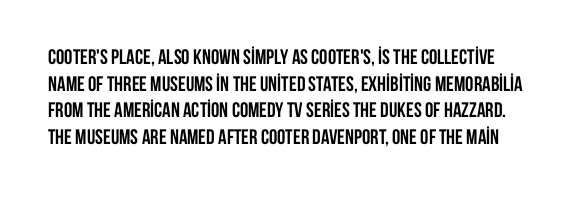
Q: Is the text bold? A: Yes.
Q: Is the text italic (slanted)? A: No, it is upright.
Q: Is the text underlined? A: No.
Q: Is the spacing between letters normal or unusually wide? A: Normal.
Q: Is the spacing between lines tight, normal or loose? A: Normal.
